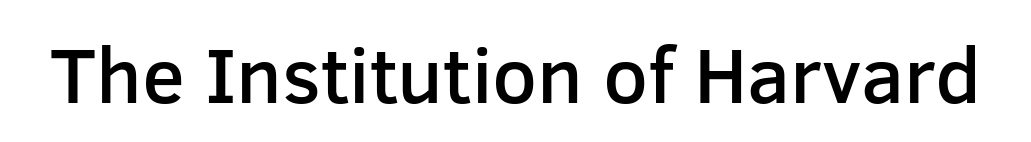
{"serif": "no", "italic": "no", "bold": "semi", "weight": "semibold", "width": "normal", "stroke_contrast": "low", "x_height": "medium", "monospaced": "no", "underline": "no", "letter_spacing": "normal", "letter_spacing_em": 0.0, "glyph_px": 79}
